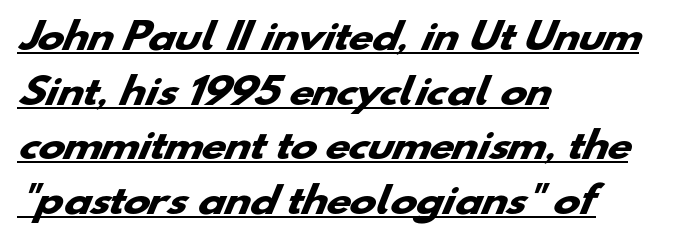
The font is running at its bold setting. Rows of type keep a routine distance in the vertical direction. Spacing verdict: proportional, widths tailored to each character. The rendering keeps characters at their native spacing. The glyphs in this specimen are sans serif.
